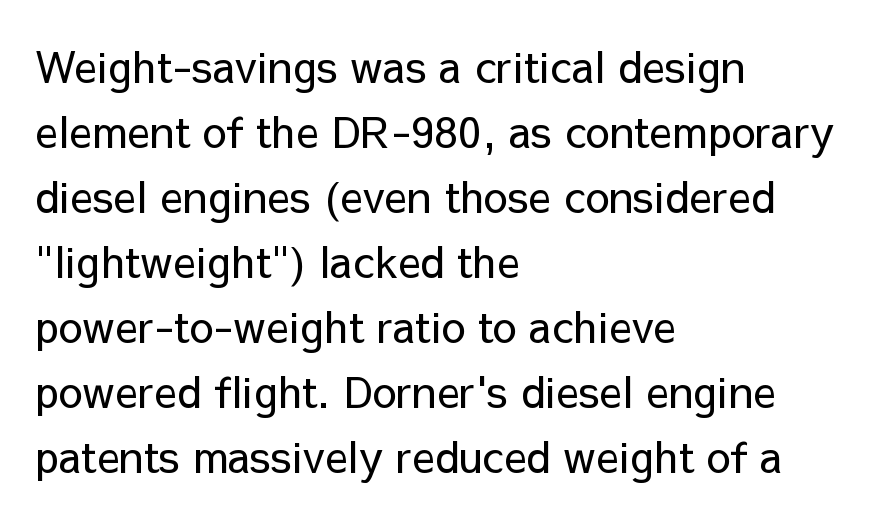
{"serif": "no", "italic": "no", "bold": "no", "weight": "regular", "width": "normal", "stroke_contrast": "low", "x_height": "medium", "monospaced": "no", "underline": "no", "align": "left", "line_spacing": "normal", "line_spacing_ratio": 1.51, "letter_spacing": "normal", "letter_spacing_em": 0.0, "glyph_px": 43}
